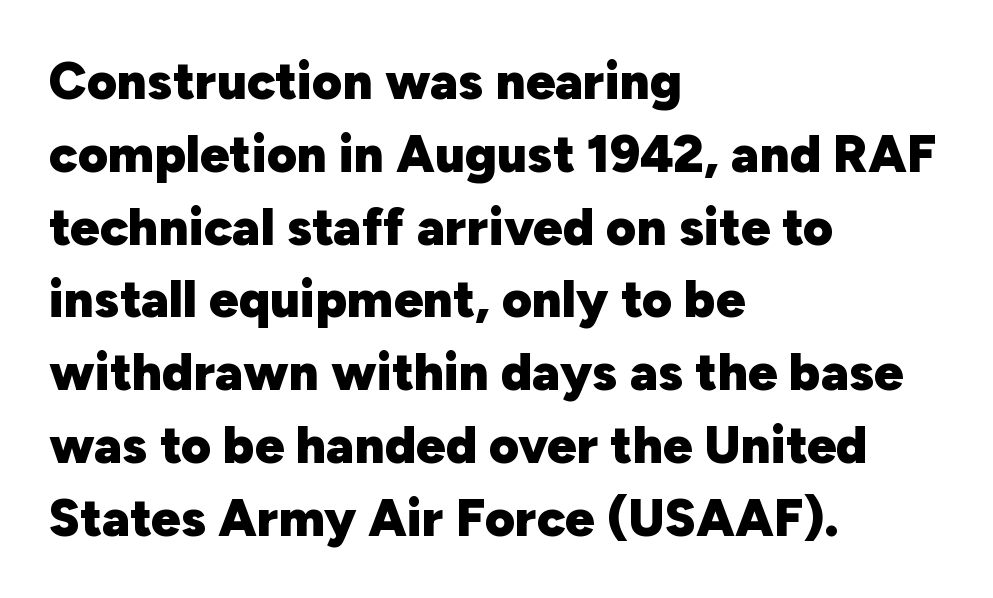
Lines of text with bare space underneath. Plenty of ink on the page — the face is bold. The letters sit at their default tracking, neither squeezed nor spread. This sample is left-justified, so line endings fall wherever the words run out. If you measured baseline to baseline, you'd find a middling distance. Nothing sits at the stroke ends, so this counts as sans-serif.
